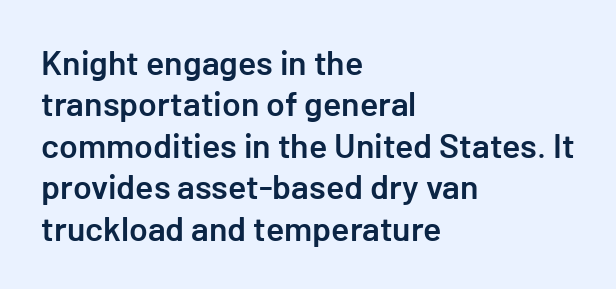
The image shows 34 px semibold sans-serif type, upright; set left-aligned, line spacing 1.22x, normal letter spacing, not underlined; low stroke contrast and a medium x-height.
